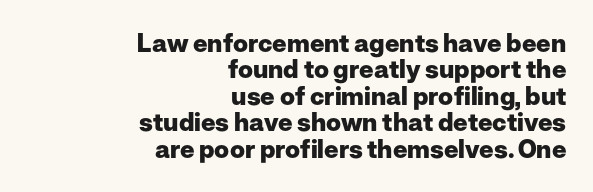
The image shows 25 px bold type, upright; set right-aligned, tight line spacing (1.06x), normal letter spacing, not underlined.
